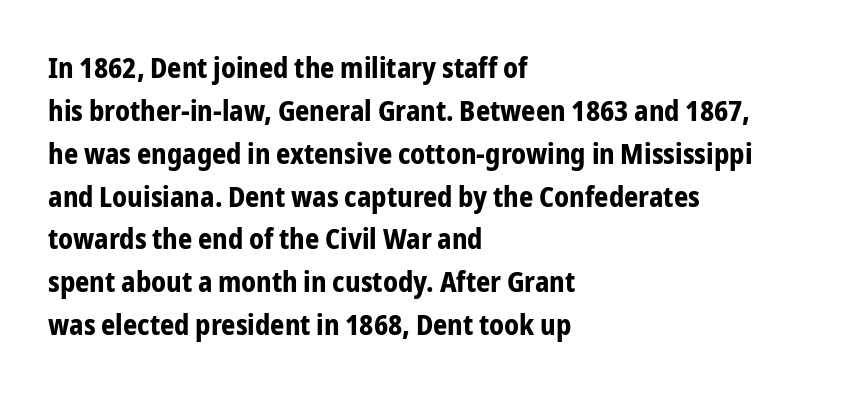
The image shows 28 px bold, condensed sans-serif type, upright; set left-aligned, normal line spacing (1.53x), normal letter spacing, not underlined; low stroke contrast and a medium x-height.
